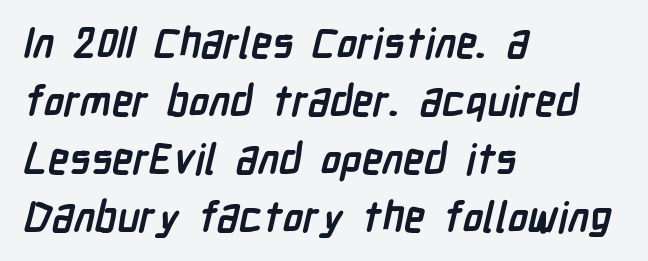
The image shows 42 px semibold, condensed sans-serif type; set left-aligned, normal line spacing (1.38x), normal letter spacing, not underlined; low stroke contrast and a medium x-height.
